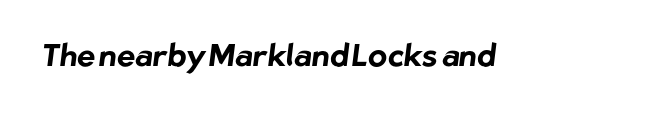
The line texture is even and compact thanks to regular tracking. As a designer I'd log this as weight 700, bold. Words float on clear page, feet unadorned. Varying glyph widths throughout — classic text-font behaviour. This rendering employs a face without finishing strokes, i.e., a sans-serif.
